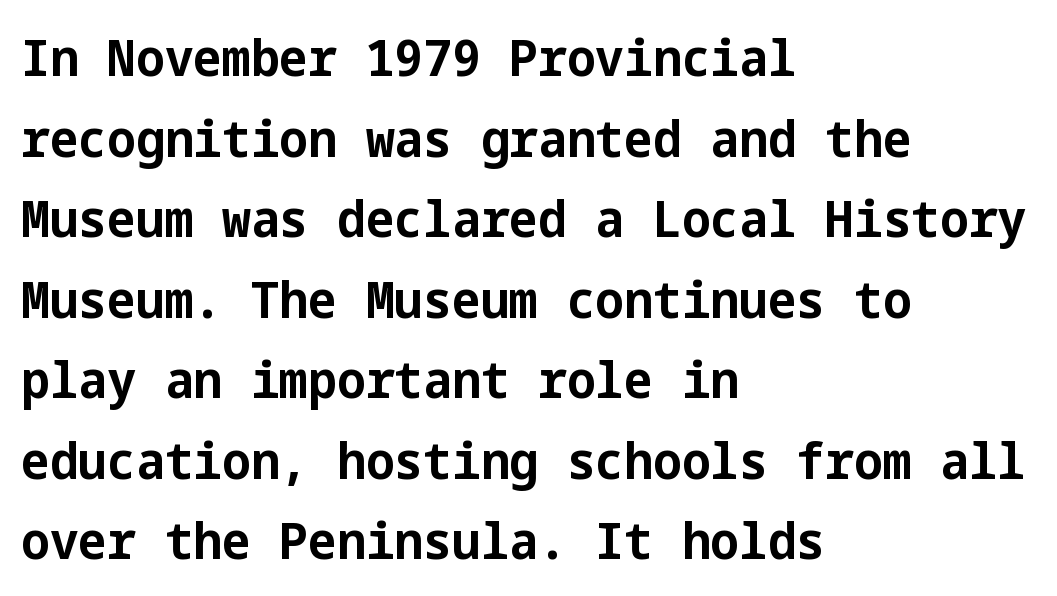
{"serif": "no", "italic": "no", "bold": "yes", "weight": "bold", "width": "normal", "stroke_contrast": "low", "x_height": "medium", "underline": "no", "align": "left", "line_spacing": "normal", "line_spacing_ratio": 1.58, "letter_spacing": "normal", "letter_spacing_em": 0.0, "glyph_px": 51}
